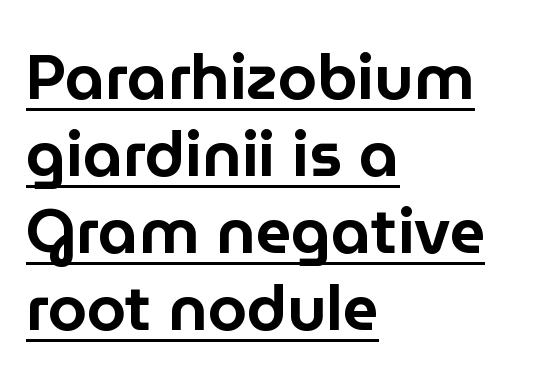
The image shows 63 px sans-serif type, upright; set left-aligned, line spacing 1.22x, normal letter spacing, underlined; low stroke contrast and a medium x-height.
